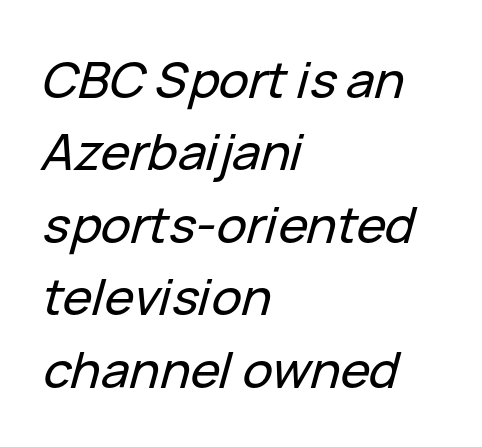
Q: Is the text italic (slanted)? A: Yes, it leans right by about 15 degrees.
Q: Is the text underlined? A: No.
Q: How is the paragraph aligned? A: Left-aligned.
Q: Is the spacing between letters normal or unusually wide? A: Normal.
Q: Is the spacing between lines tight, normal or loose? A: Normal.
Q: Width (condensed, normal, or wide)? A: Normal.
Q: Stroke contrast? A: Low.
Q: x-height? A: Medium.
Q: Monospaced? A: No.
